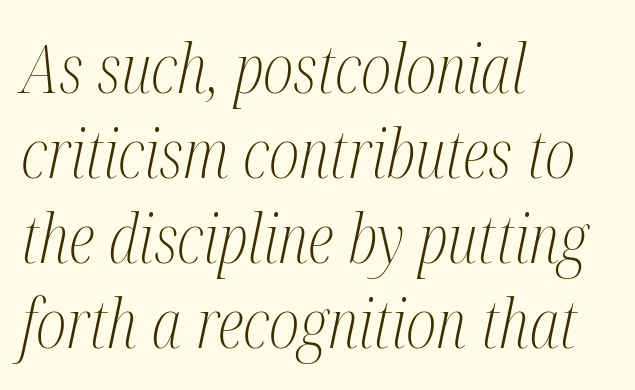
Q: Is the text bold? A: No.
Q: Is the text italic (slanted)? A: Yes, it leans right by about 12 degrees.
Q: Is the typeface a serif or a sans-serif typeface? A: Serif.
Q: Is the text underlined? A: No.
Q: How is the paragraph aligned? A: Left-aligned.
Q: Is the spacing between letters normal or unusually wide? A: Normal.
Q: Is the spacing between lines tight, normal or loose? A: Normal.
Q: Width (condensed, normal, or wide)? A: Condensed.
Q: Stroke contrast? A: Medium.
Q: x-height? A: Medium.
Q: Monospaced? A: No.
